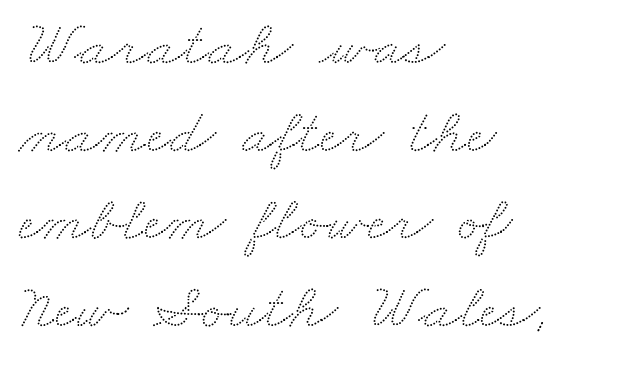
{"width": "wide", "stroke_contrast": "low", "x_height": "small", "monospaced": "no", "underline": "no", "align": "left", "line_spacing": "normal", "line_spacing_ratio": 1.35, "letter_spacing": "normal", "letter_spacing_em": 0.0, "glyph_px": 65}
